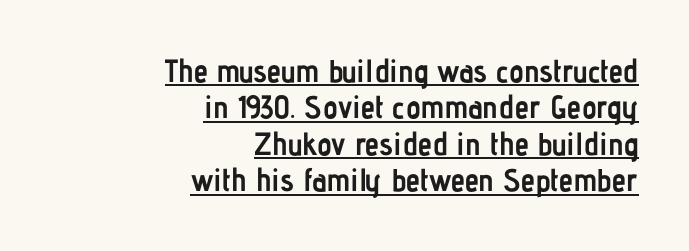
Characters remain perfectly vertical along every line. Every word sits above its own underline. Honestly, the rows look squashed on top of each other. The glyphs in this specimen are sans serif. These lines are rendered in a variable-pitch font.
